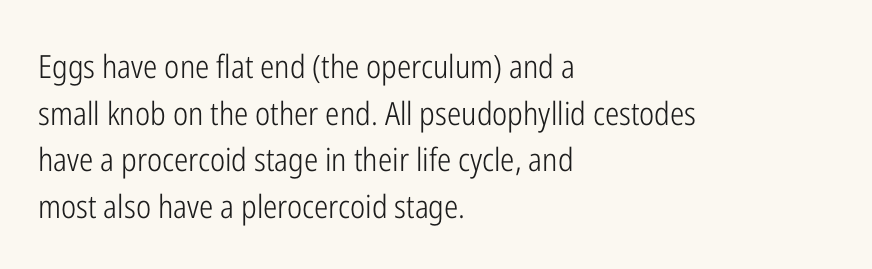
The image shows 32 px light, condensed sans-serif type, upright; set left-aligned, normal line spacing (1.46x), normal letter spacing, not underlined; low stroke contrast and a medium x-height.
